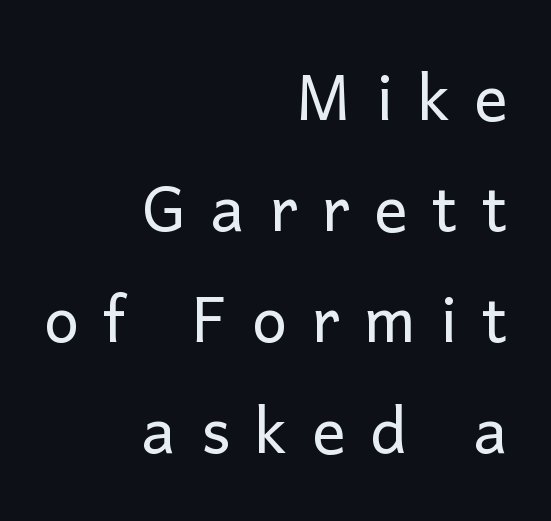
{"serif": "no", "italic": "no", "bold": "no", "weight": "regular", "width": "normal", "stroke_contrast": "low", "x_height": "medium", "monospaced": "no", "underline": "no", "align": "right", "line_spacing_ratio": 1.76, "letter_spacing": "wide", "letter_spacing_em": 0.39, "glyph_px": 63}
